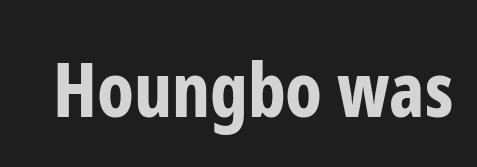
Q: Is the text bold? A: Yes.
Q: Is the text italic (slanted)? A: No, it is upright.
Q: Is the typeface a serif or a sans-serif typeface? A: Sans-serif.
Q: Is the text underlined? A: No.
Q: Is the spacing between letters normal or unusually wide? A: Normal.
Q: Width (condensed, normal, or wide)? A: Condensed.
Q: Stroke contrast? A: Low.
Q: x-height? A: Medium.
Q: Monospaced? A: No.
